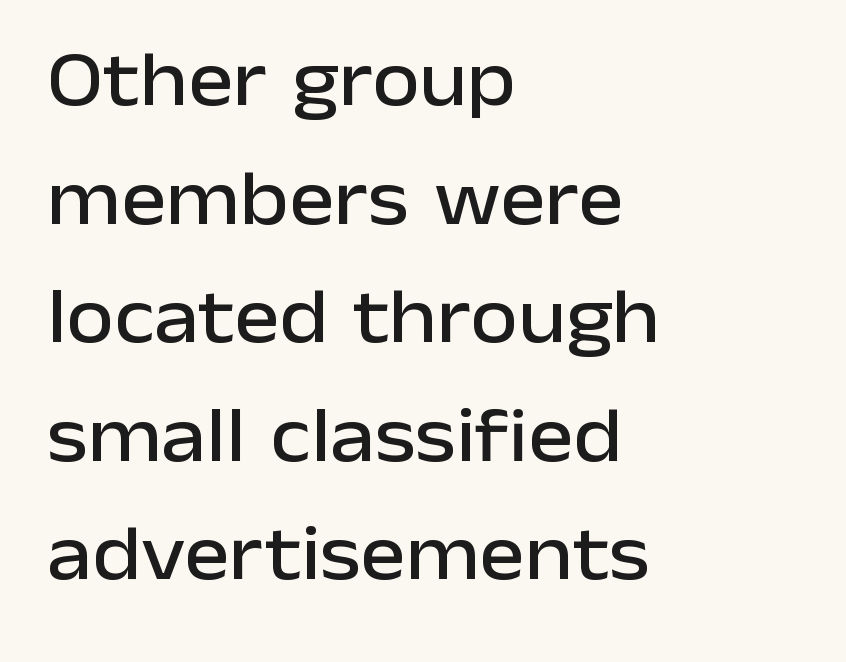
Leading matches the norm, producing a regular column. The characters display no serif detailing; their extremities are plain. Notice how the passage keeps a crisp vertical edge on the left only. The baseline area is clear. Italic: no, the glyphs are upright roman.
